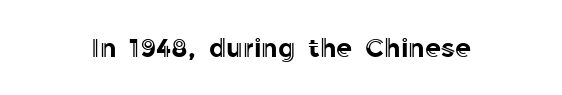
Is there any slant? The stems are plumb. Descenders are the only things crossing below the line. The line texture is even and compact thanks to regular tracking.
